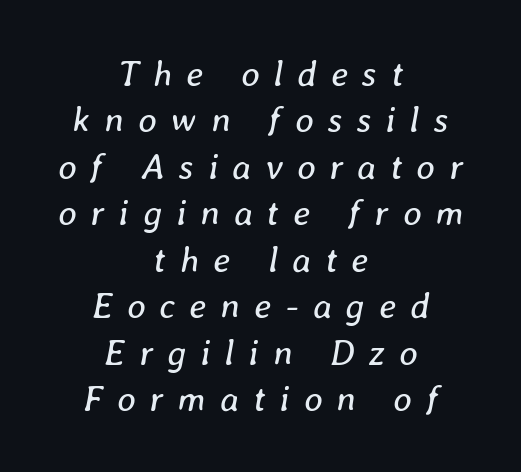
The image shows 36 px regular-weight type, italic (leaning right); set centered, normal line spacing (1.29x), unusually wide letter spacing (+0.39 em), not underlined; low stroke contrast and a medium x-height.
